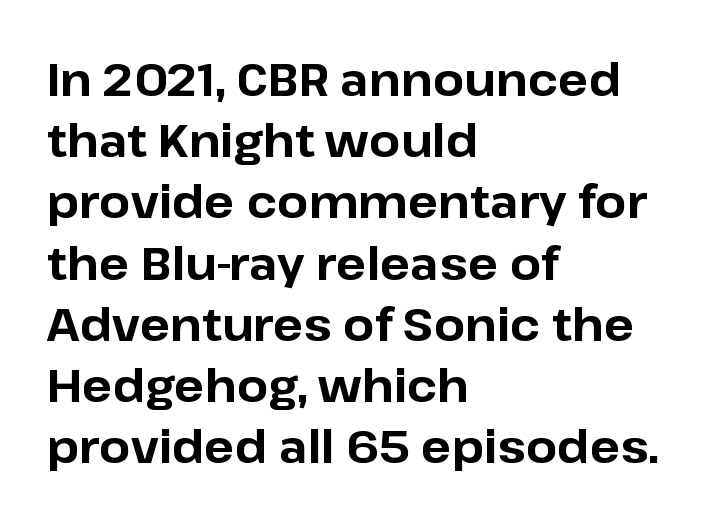
{"serif": "no", "italic": "no", "bold": "yes", "weight": "bold", "width": "normal", "stroke_contrast": "low", "x_height": "medium", "monospaced": "no", "underline": "no", "align": "left", "line_spacing": "normal", "line_spacing_ratio": 1.36, "letter_spacing": "normal", "letter_spacing_em": 0.0, "glyph_px": 45}
